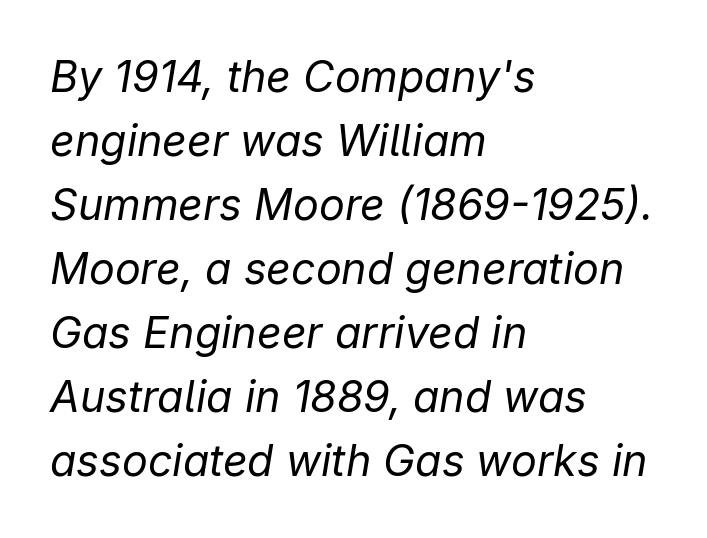
The image shows 43 px regular-weight type, italic (leaning right); set left-aligned, normal line spacing (1.49x), normal letter spacing, not underlined; low stroke contrast and a medium x-height.
